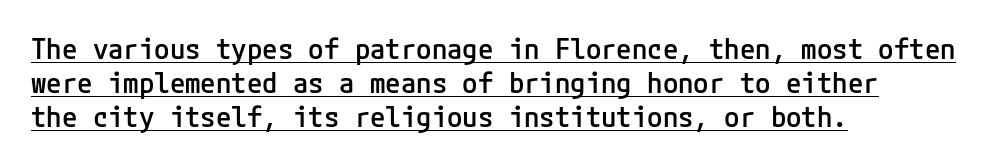
Q: Is the text bold? A: Semi-bold.
Q: Is the text italic (slanted)? A: No, it is upright.
Q: Is the typeface a serif or a sans-serif typeface? A: Sans-serif.
Q: Is the text underlined? A: Yes.
Q: How is the paragraph aligned? A: Left-aligned.
Q: Is the spacing between letters normal or unusually wide? A: Normal.
Q: Width (condensed, normal, or wide)? A: Normal.
Q: Stroke contrast? A: Low.
Q: x-height? A: Medium.
